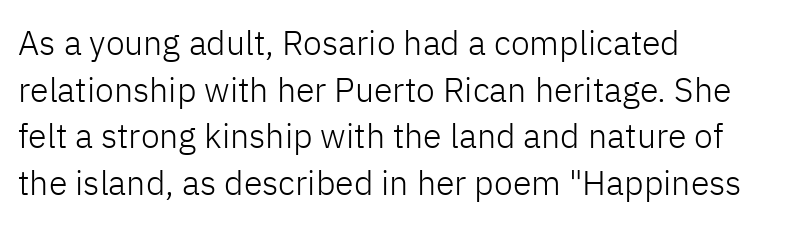
The image shows 34 px light sans-serif type, upright; set left-aligned, normal line spacing (1.37x), normal letter spacing, not underlined; low stroke contrast and a medium x-height.
